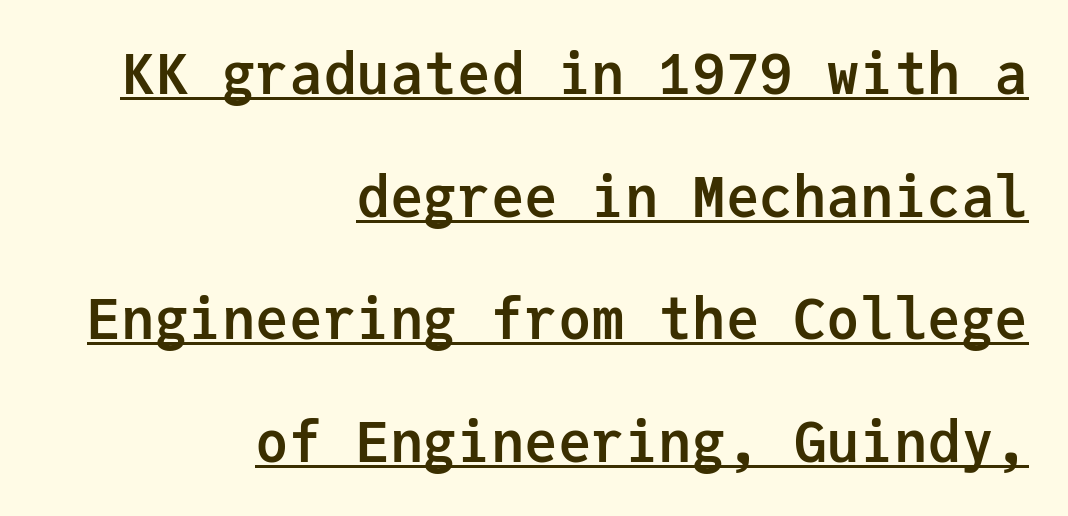
The image shows 56 px semibold sans-serif type, upright, monospaced; set right-aligned, loose line spacing (2.19x), normal letter spacing, underlined; low stroke contrast and a medium x-height.
